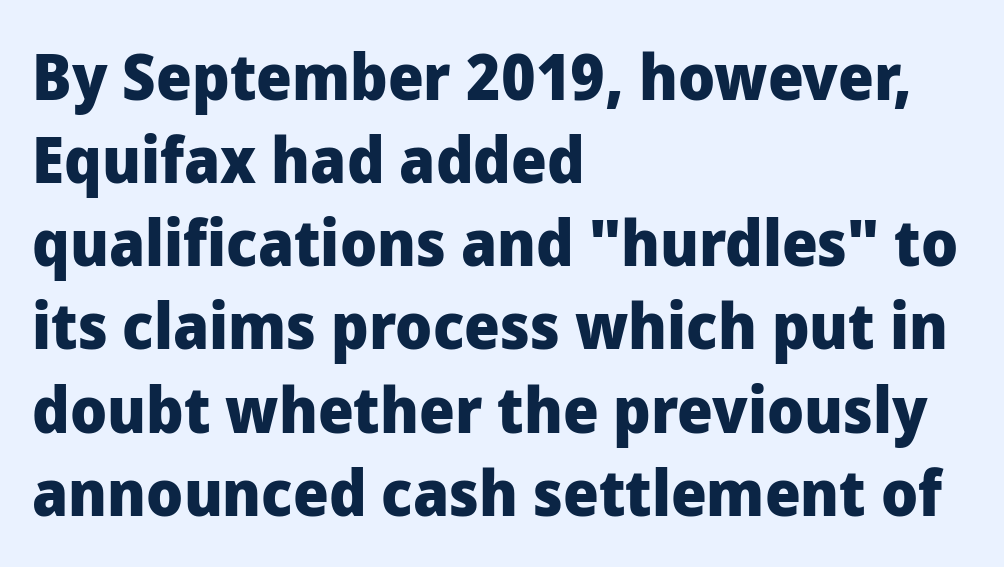
{"serif": "no", "italic": "no", "bold": "yes", "weight": "heavy", "width": "normal", "stroke_contrast": "low", "x_height": "medium", "monospaced": "no", "underline": "no", "align": "left", "line_spacing": "normal", "line_spacing_ratio": 1.32, "letter_spacing": "normal", "letter_spacing_em": 0.0, "glyph_px": 63}
